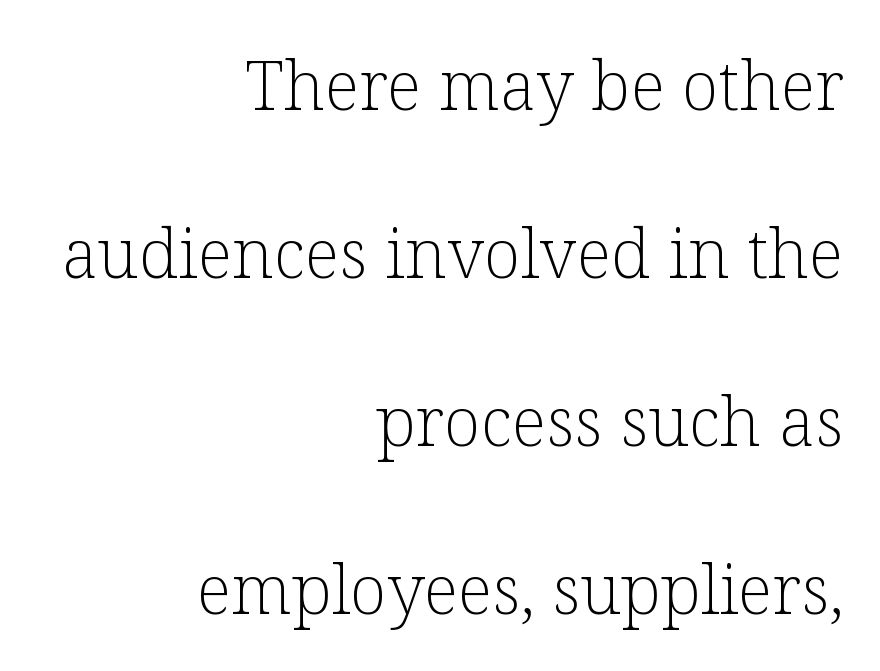
{"serif": "yes", "italic": "no", "bold": "no", "weight": "light", "width": "normal", "stroke_contrast": "low", "x_height": "medium", "monospaced": "no", "underline": "no", "align": "right", "line_spacing": "loose", "line_spacing_ratio": 2.47, "letter_spacing": "normal", "letter_spacing_em": 0.0, "glyph_px": 68}
